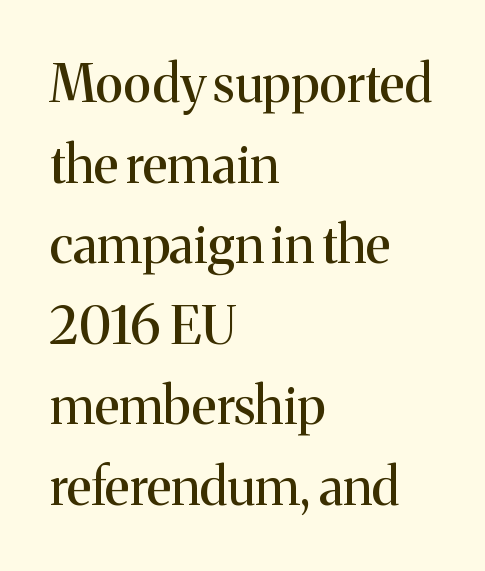
The image shows 52 px serif type, upright; set left-aligned, normal line spacing (1.55x), normal letter spacing, not underlined; medium stroke contrast and a medium x-height.
